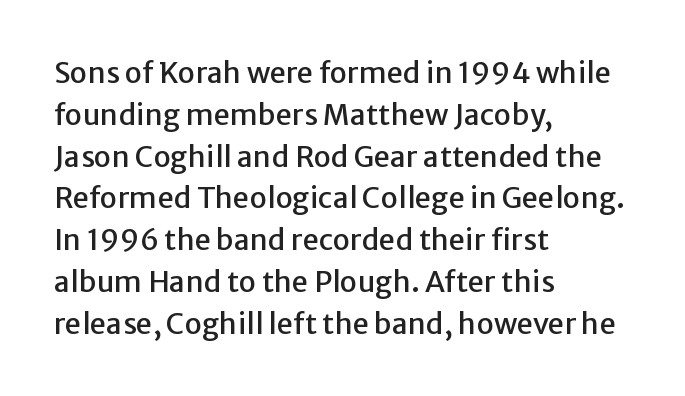
Bare-footed words on every line. You can tell from the bare stems that sans-serif type was used. The type sits square on the baseline with zero lean. You could not count columns in this text — the font is proportionally spaced.
